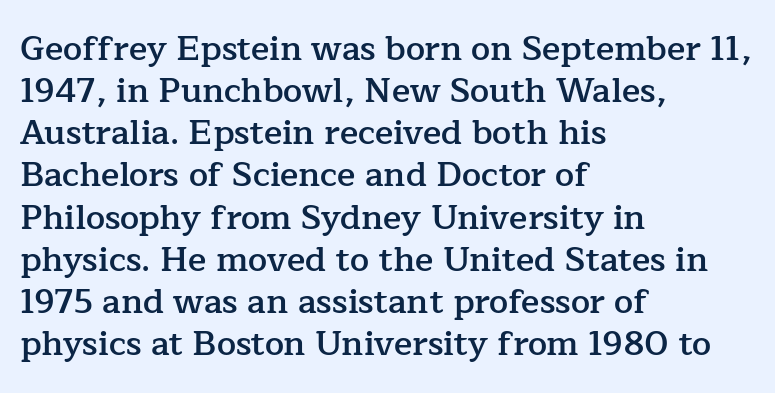
Weight check: semibold — heavier than regular, not quite bold. Each letter keeps its own natural width here, so spacing adapts to shape. Nothing unusual about the tracking: characters are spaced as the font intends. Descender tails drop into unmarked territory.
